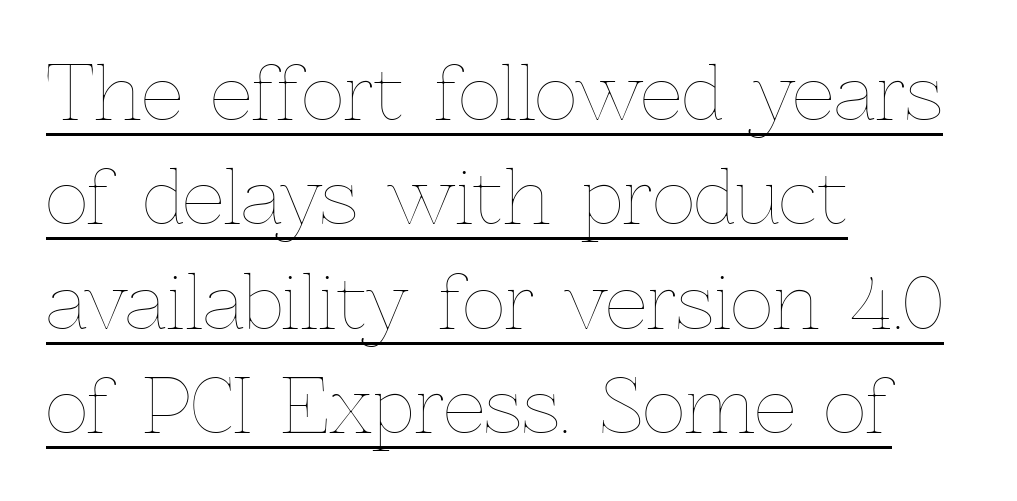
The image shows 74 px thin type, upright; set left-aligned, normal line spacing (1.41x), normal letter spacing, underlined; a medium x-height.
